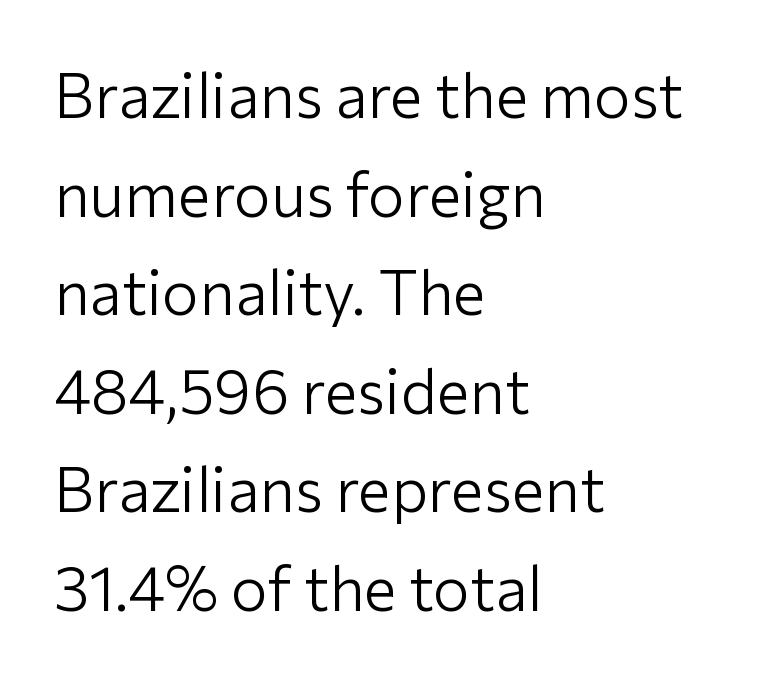
In terms of posture, this sample is upright. A normal amount of white space separates one row of letters from the next. The characters display no serif detailing; their extremities are plain. Honestly, the letter spacing is just normal — you wouldn't notice it.
